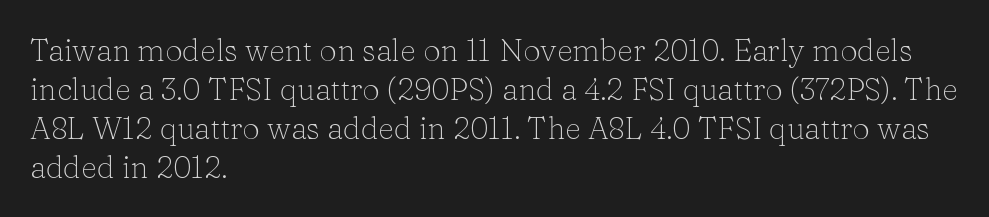
{"serif": "yes", "italic": "no", "bold": "no", "weight": "light", "width": "normal", "stroke_contrast": "low", "x_height": "medium", "monospaced": "no", "underline": "no", "align": "left", "line_spacing": "normal", "line_spacing_ratio": 1.26, "letter_spacing": "normal", "letter_spacing_em": 0.0, "glyph_px": 31}
